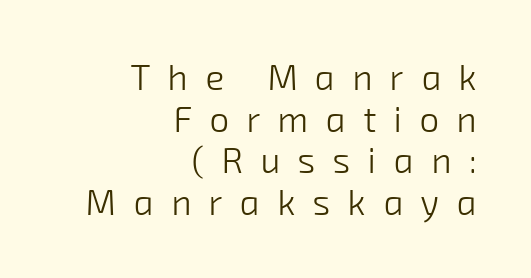
The image shows 35 px light sans-serif type; set right-aligned, line spacing 1.19x, unusually wide letter spacing (+0.5 em), not underlined; low stroke contrast and a medium x-height.
